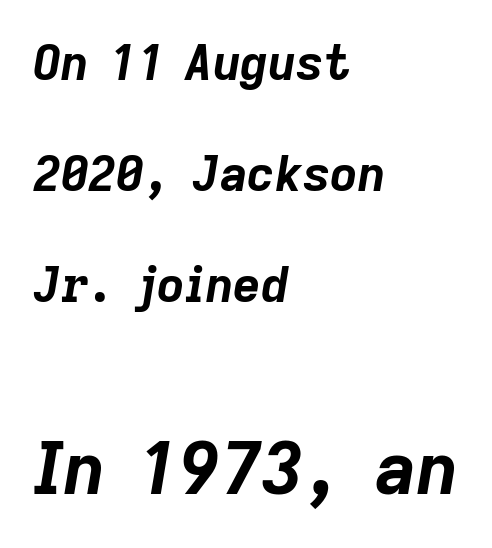
Type size steps up from the first block to the second. This sample has the flowing, uneven cadence of proportional lettering. The typesetter chose a ragged-right arrangement here. The passage shown is emphatically bold. Is there much room between lines? Yes — plenty of vertical air separates them.
